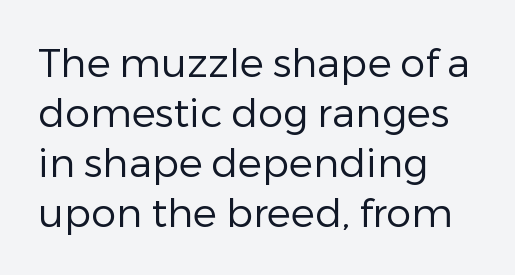
Q: Is the text bold? A: No.
Q: Is the text italic (slanted)? A: No, it is upright.
Q: Is the typeface a serif or a sans-serif typeface? A: Sans-serif.
Q: Is the text underlined? A: No.
Q: How is the paragraph aligned? A: Left-aligned.
Q: Is the spacing between letters normal or unusually wide? A: Normal.
Q: Is the spacing between lines tight, normal or loose? A: Normal.
Q: Width (condensed, normal, or wide)? A: Normal.
Q: Stroke contrast? A: Low.
Q: x-height? A: Medium.
Q: Monospaced? A: No.
